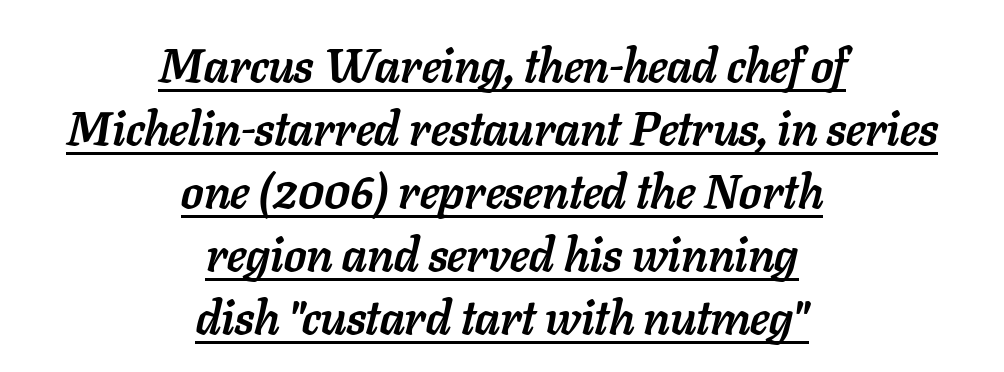
A rule runs beneath these lines of type. Horizontal bands of white between lines are of average thickness. The tracking reads as untouched default to a designer's eye. Horizontally, the lines are justified to the midpoint only. The letters are slanted; this is an italic face. The letters advance in unequal steps, a hallmark of proportional type.
